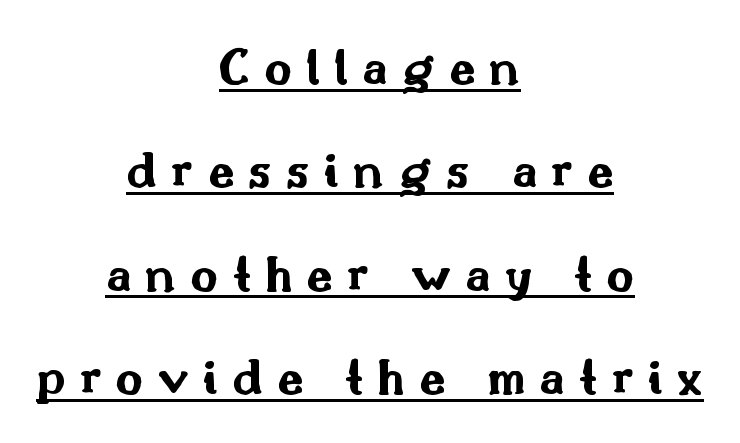
{"serif": "no", "italic": "no", "bold": "yes", "weight": "bold", "width": "wide", "stroke_contrast": "medium", "x_height": "small", "monospaced": "no", "underline": "yes", "align": "center", "line_spacing": "loose", "line_spacing_ratio": 1.95, "letter_spacing": "wide", "letter_spacing_em": 0.27, "glyph_px": 53}
